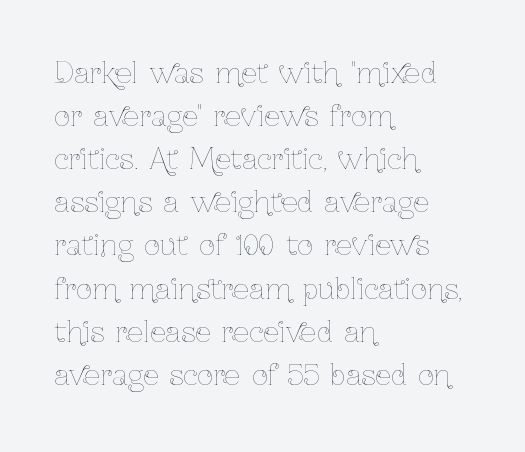
{"italic": "no", "bold": "no", "weight": "thin", "width": "condensed", "stroke_contrast": "low", "x_height": "medium", "monospaced": "no", "underline": "no", "align": "left", "line_spacing": "normal", "line_spacing_ratio": 1.54, "letter_spacing": "normal", "letter_spacing_em": 0.0, "glyph_px": 28}
